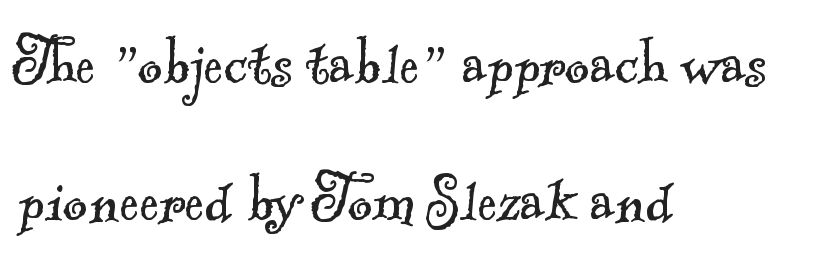
The image shows 75 px light serif type; set left-aligned, line spacing 1.83x, normal letter spacing, not underlined; a small x-height.
